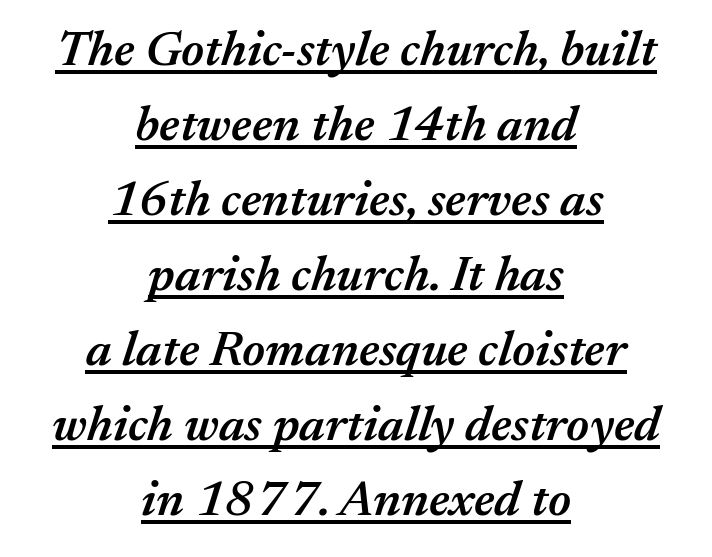
The image shows 50 px semibold type, italic (leaning right); set centered, normal line spacing (1.5x), normal letter spacing, underlined; medium stroke contrast and a medium x-height.
